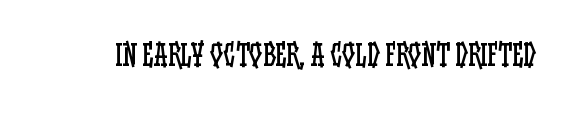
{"italic": "no", "bold": "no", "weight": "regular", "width": "condensed", "stroke_contrast": "low", "x_height": "large", "monospaced": "no", "underline": "no", "letter_spacing": "normal", "letter_spacing_em": 0.0, "glyph_px": 29}
